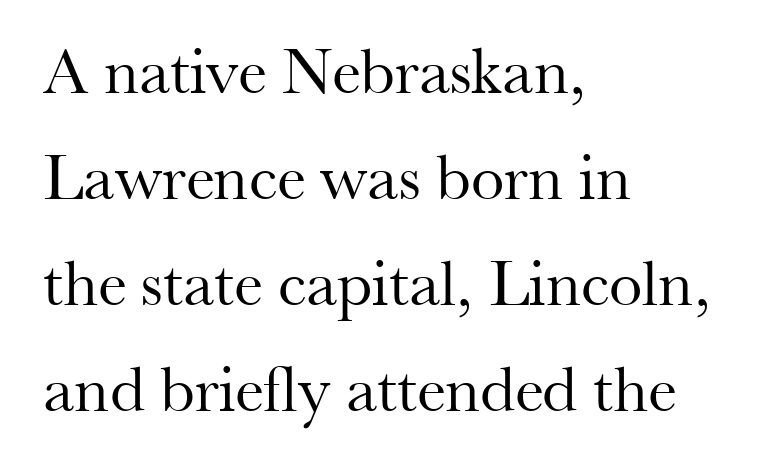
Is this a fixed-width face? No — the glyphs have proportional, varying widths. Stroke terminals: seriffed. Nope, not italic — everything's standing straight. The paragraph shown leans on its left margin. Any mark beneath the type? The region is blank. Summary of weight: not heavy and not bold.
